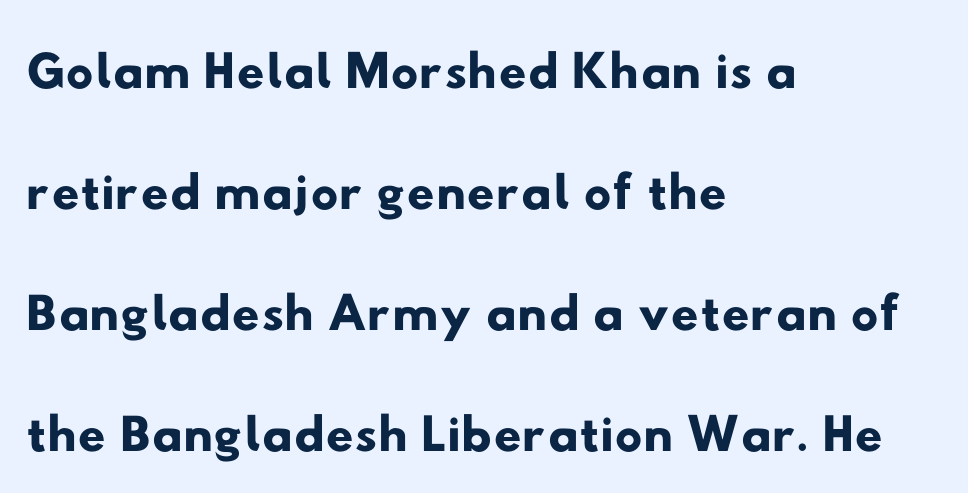
Q: Is the typeface a serif or a sans-serif typeface? A: Sans-serif.
Q: Is the text underlined? A: No.
Q: How is the paragraph aligned? A: Left-aligned.
Q: Is the spacing between letters normal or unusually wide? A: Normal.
Q: Is the spacing between lines tight, normal or loose? A: Normal.
Q: Width (condensed, normal, or wide)? A: Wide.
Q: Stroke contrast? A: Low.
Q: x-height? A: Small.
Q: Monospaced? A: No.
